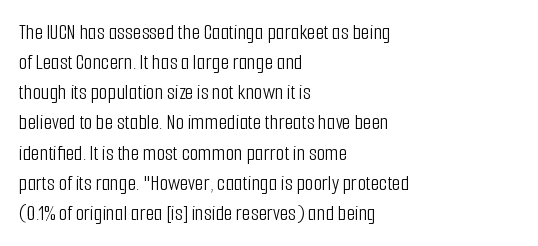
The letterforms sit shoulder to shoulder at normal distance. The space directly below the letters is spotless. Counters stay open thanks to moderate or lighter strokes. The vertical gap from one line to the next is medium. Ascenders rise straight up at ninety degrees. The ragged edge is on the right, which tells us the setting is flush left.
